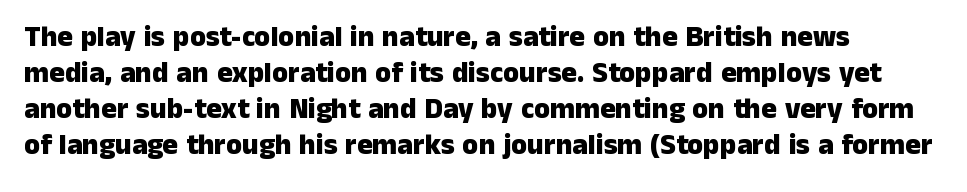
{"serif": "no", "italic": "no", "bold": "yes", "weight": "heavy", "width": "normal", "stroke_contrast": "low", "x_height": "medium", "monospaced": "no", "underline": "no", "align": "left", "line_spacing_ratio": 1.24, "letter_spacing": "normal", "letter_spacing_em": 0.0, "glyph_px": 29}
